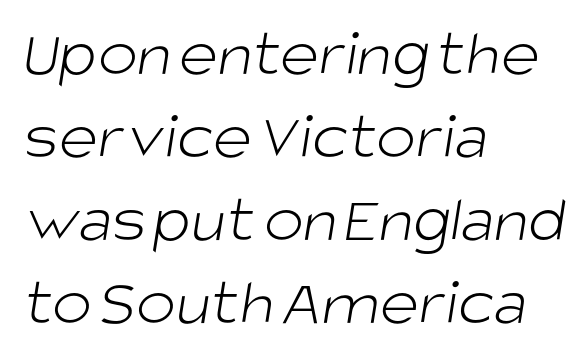
Each letter's strokes conclude bluntly, with no projecting serifs. Varying glyph widths throughout — classic text-font behaviour. No extra tracking has been applied to these lines. The compositor pushed each line to the left boundary. These glyphs show unthickened strokes, regular width or finer. Underlining? Definitely not there.
